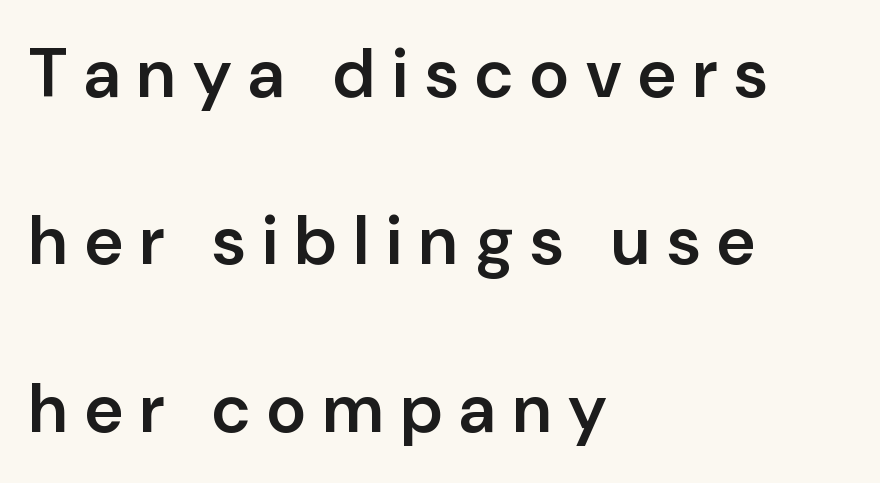
The characters look somewhat weighty, a semibold short of true bold. Classification — sans serif. Is this a fixed-width face? No — the glyphs have proportional, varying widths. Is the letter spacing exaggerated? Yes — the characters are pushed far apart. Leading is clearly above the norm, producing a sparse column.
